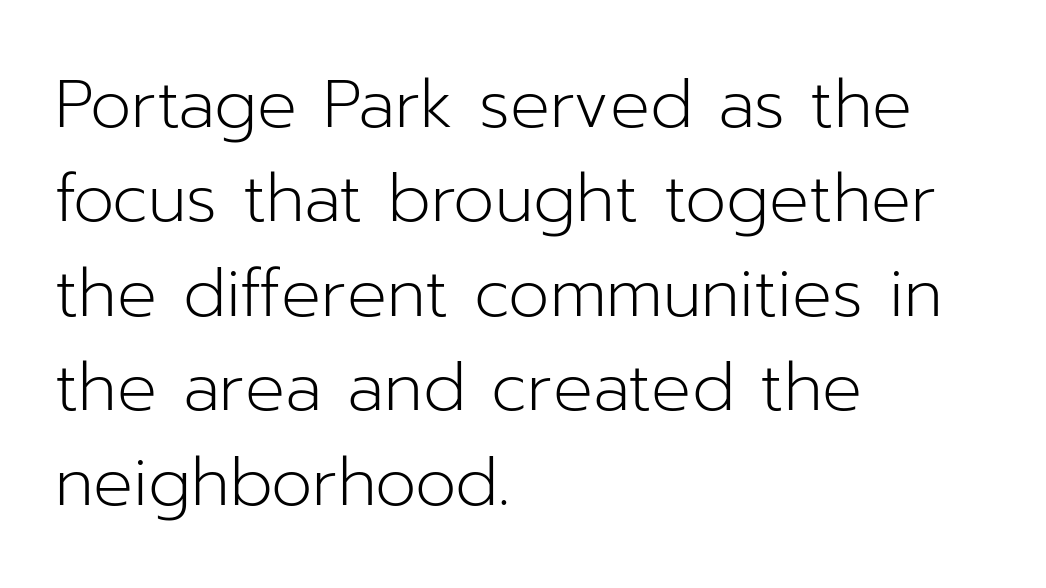
Posture: straight, roman, zero tilt. One glance says typical: line gaps are just what's usual. Classification — sans serif. Glance below the letters and you will spot only blank space.
